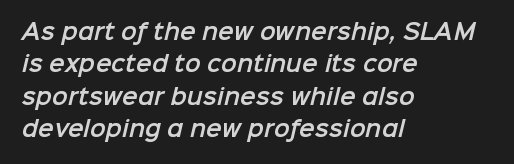
Q: Is the text underlined? A: No.
Q: How is the paragraph aligned? A: Left-aligned.
Q: Is the spacing between letters normal or unusually wide? A: Normal.
Q: Is the spacing between lines tight, normal or loose? A: Normal.
